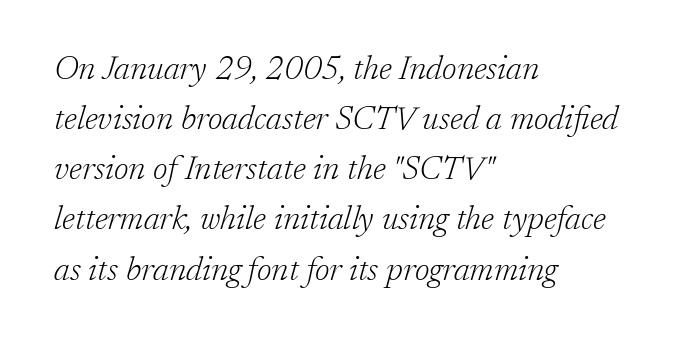
Tracking value appears to be zero — textbook default spacing. Would a proofreader flag this as italicized? Yes. If you drew a ruler down the left edge, every line would touch it. Little horizontal feet cap the strokes, marking this as serif type. The weight would be labelled regular, book, light, or lighter still.
